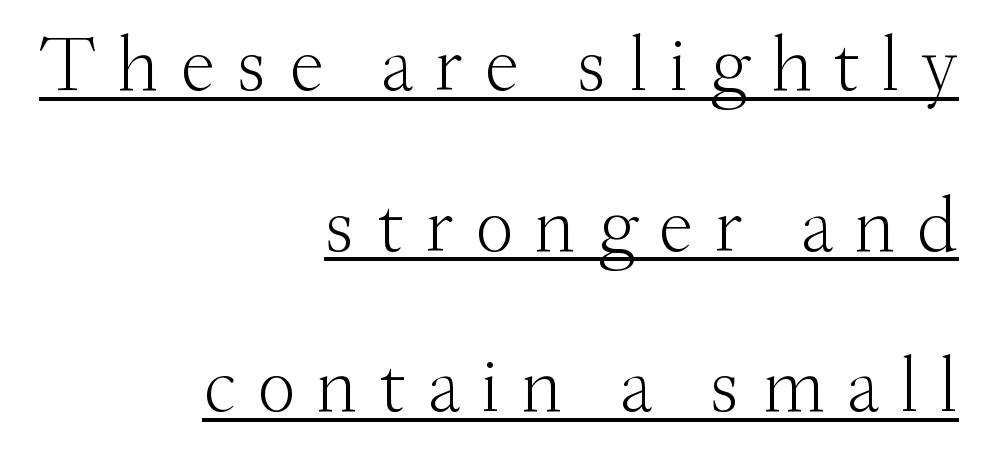
Unlike a clean sans, this face finishes its strokes with serifs. Where is the straight margin? On the right. What decoration does the sample have? An underline. Does the lettering tilt? It doesn't — this is upright. Leading is clearly above the norm, producing a sparse column.
